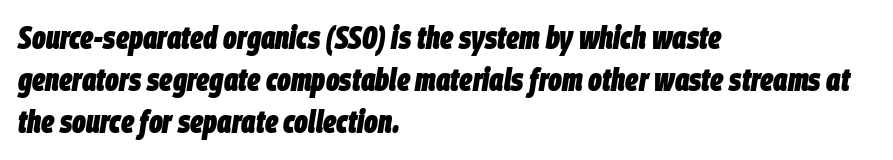
Q: Is the text bold? A: Yes.
Q: Is the text italic (slanted)? A: Yes, it leans right by about 9 degrees.
Q: Is the text underlined? A: No.
Q: How is the paragraph aligned? A: Left-aligned.
Q: Is the spacing between letters normal or unusually wide? A: Normal.
Q: Is the spacing between lines tight, normal or loose? A: Normal.
Q: Width (condensed, normal, or wide)? A: Condensed.
Q: Stroke contrast? A: Low.
Q: x-height? A: Large.
Q: Monospaced? A: No.
